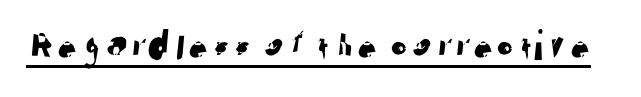
The image shows 44 px sans-serif type; set normal letter spacing, underlined; low stroke contrast and a medium x-height.
